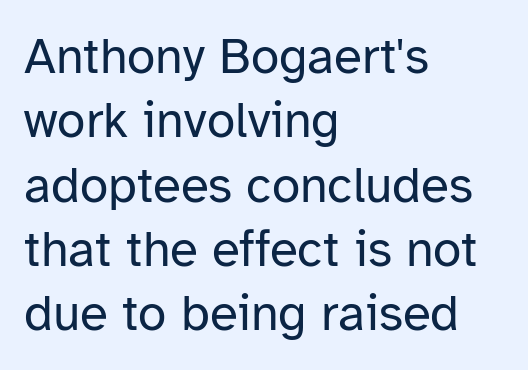
Q: Is the text bold? A: No.
Q: Is the text italic (slanted)? A: No, it is upright.
Q: Is the typeface a serif or a sans-serif typeface? A: Sans-serif.
Q: Is the text underlined? A: No.
Q: How is the paragraph aligned? A: Left-aligned.
Q: Is the spacing between letters normal or unusually wide? A: Normal.
Q: Is the spacing between lines tight, normal or loose? A: Normal.
Q: Width (condensed, normal, or wide)? A: Normal.
Q: Stroke contrast? A: Low.
Q: x-height? A: Medium.
Q: Monospaced? A: No.
